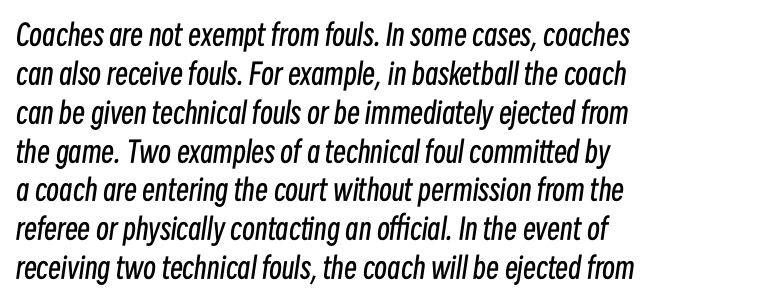
Q: Is the text bold? A: No.
Q: Is the text italic (slanted)? A: Yes, it leans right by about 8 degrees.
Q: Is the text underlined? A: No.
Q: How is the paragraph aligned? A: Left-aligned.
Q: Is the spacing between letters normal or unusually wide? A: Normal.
Q: Is the spacing between lines tight, normal or loose? A: Normal.
Q: Width (condensed, normal, or wide)? A: Condensed.
Q: Stroke contrast? A: Low.
Q: x-height? A: Medium.
Q: Monospaced? A: No.
